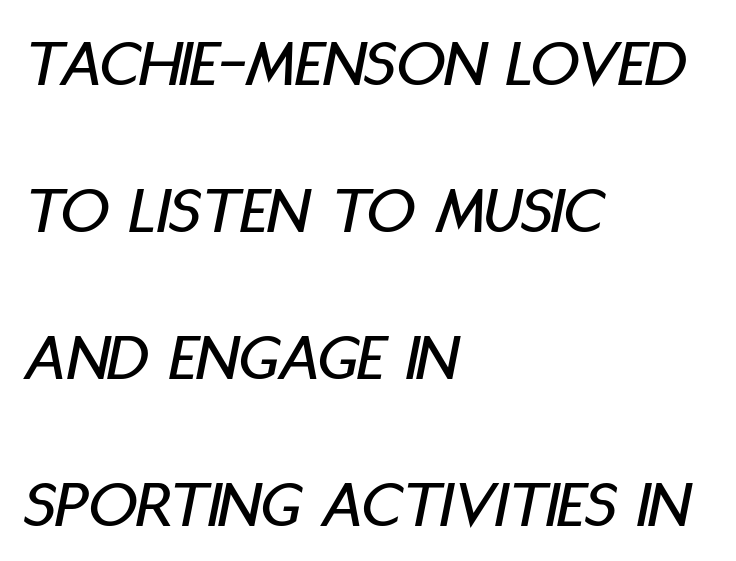
{"italic": "yes", "lean": "right", "slant_degrees": 11, "width": "condensed", "stroke_contrast": "low", "x_height": "large", "monospaced": "no", "underline": "no", "align": "left", "line_spacing": "loose", "line_spacing_ratio": 2.16, "letter_spacing": "normal", "letter_spacing_em": 0.0, "glyph_px": 68}
